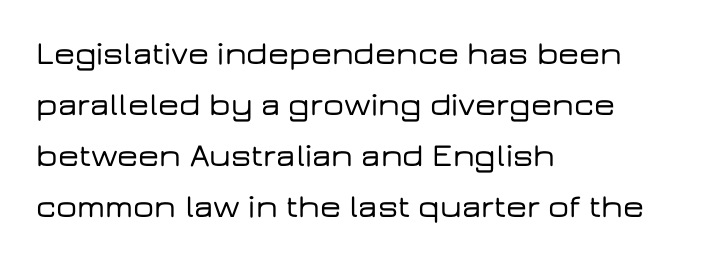
A typesetter would call this proportional, since set widths differ per character. Baseline-to-baseline distance is the conventional proportion of letter height. Does the copy run flush right? No — it runs flush left. Observe the ordinary spacing: letters are neighbours, not strangers. If you drew a line through each stem, it would be perfectly vertical.
